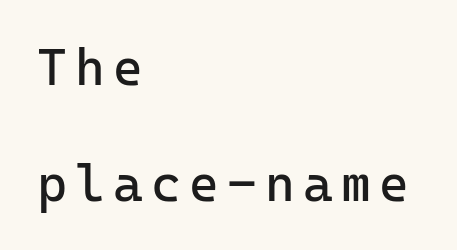
{"serif": "no", "italic": "no", "bold": "no", "weight": "regular", "width": "normal", "stroke_contrast": "low", "x_height": "medium", "monospaced": "yes", "underline": "no", "align": "left", "line_spacing": "loose", "line_spacing_ratio": 2.27, "glyph_px": 51}
